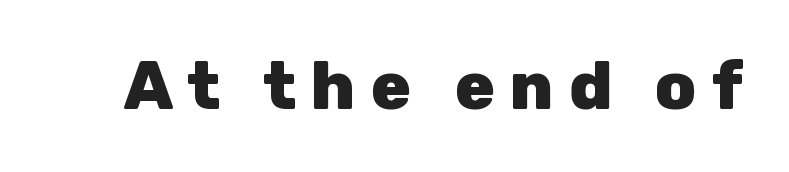
Q: Is the text bold? A: Yes.
Q: Is the text italic (slanted)? A: No, it is upright.
Q: Is the typeface a serif or a sans-serif typeface? A: Sans-serif.
Q: Is the text underlined? A: No.
Q: Is the spacing between letters normal or unusually wide? A: Unusually wide.
Q: Width (condensed, normal, or wide)? A: Normal.
Q: Stroke contrast? A: Low.
Q: x-height? A: Medium.
Q: Monospaced? A: No.
